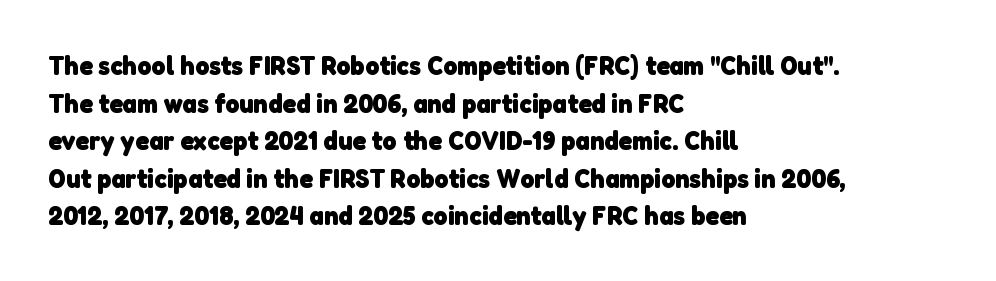
The horizontal fit of the characters is conventional and even. Line starts are locked; line ends wander. Line spacing here is normal. Anything drawn beneath the words? Only blank space.
